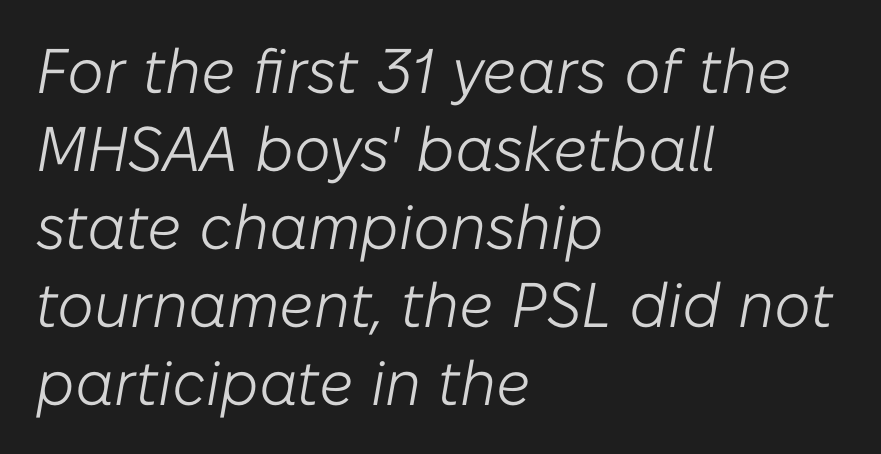
Q: Is the text bold? A: No.
Q: Is the text italic (slanted)? A: Yes, it leans right by about 10 degrees.
Q: Is the text underlined? A: No.
Q: How is the paragraph aligned? A: Left-aligned.
Q: Is the spacing between letters normal or unusually wide? A: Normal.
Q: Width (condensed, normal, or wide)? A: Normal.
Q: Stroke contrast? A: Low.
Q: x-height? A: Medium.
Q: Monospaced? A: No.
